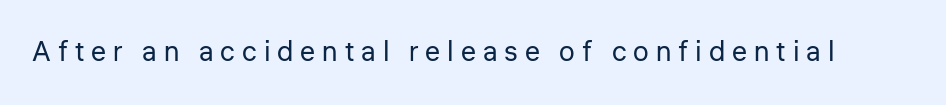
The image shows 28 px regular-weight sans-serif type, upright; set unusually wide letter spacing (+0.25 em), not underlined; low stroke contrast and a medium x-height.
